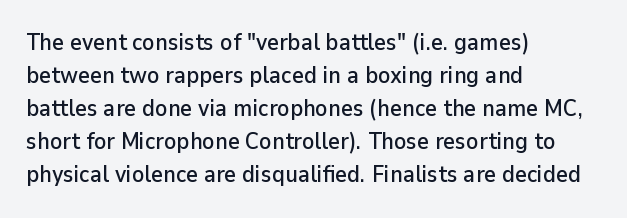
{"italic": "no", "underline": "no", "align": "left", "line_spacing": "normal", "line_spacing_ratio": 1.44, "letter_spacing": "normal", "letter_spacing_em": 0.0, "glyph_px": 23}
